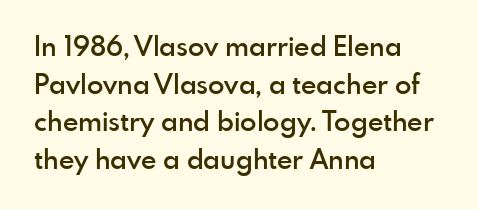
If you drew a ruler down the left edge, every line would touch it. Does the leading feel generous? No, just average. The gap between lines stays unmarked. This is the in-between weight designers call semibold or demi. These lines keep a tight, regular rhythm from letter to letter. This is roman type, the default non-slanted kind.
